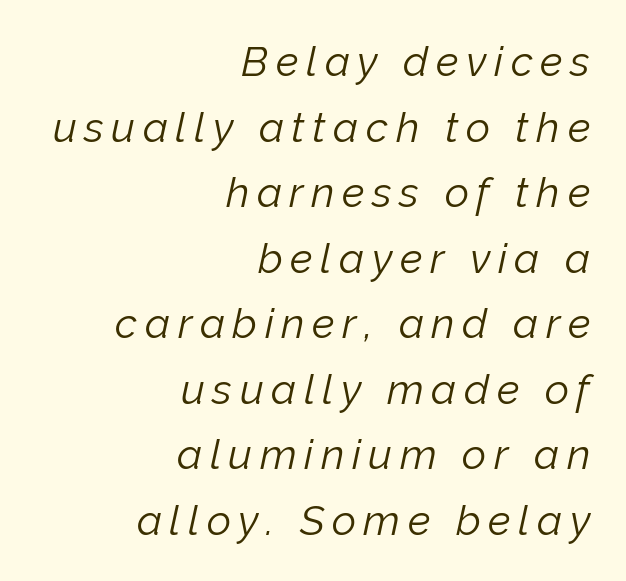
Weight: not bold — regular or lighter. Tall strokes in this sample are angled rather than plumb. The passage shown is not underscored anywhere. Quick note: interline space is typical. A student would call this right alignment; a typographer would say flush right, rag left.
